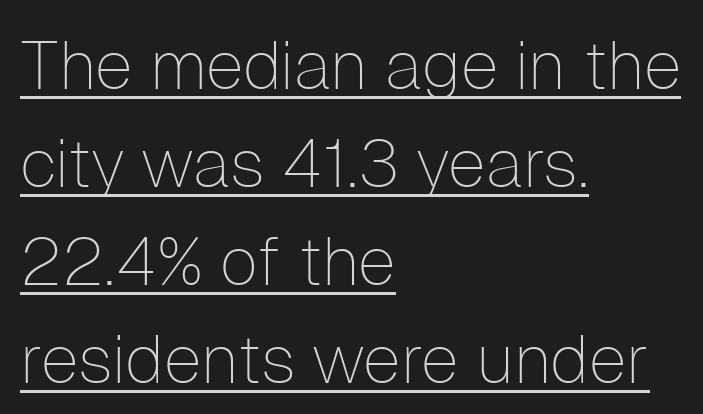
The image shows 68 px thin sans-serif type, upright; set left-aligned, normal line spacing (1.44x), normal letter spacing, underlined; low stroke contrast and a medium x-height.
